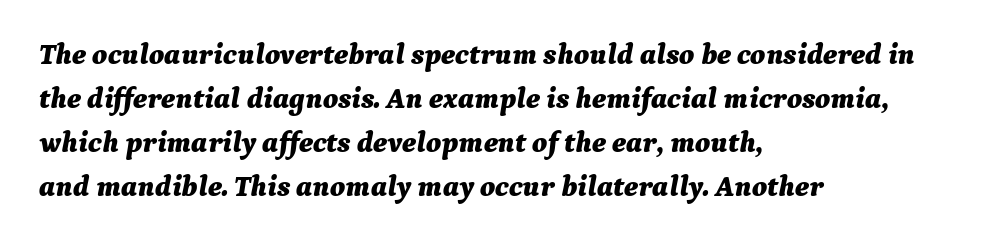
Q: Is the text bold? A: Yes.
Q: Is the text italic (slanted)? A: Yes, it leans right by about 9 degrees.
Q: Is the text underlined? A: No.
Q: How is the paragraph aligned? A: Left-aligned.
Q: Is the spacing between letters normal or unusually wide? A: Normal.
Q: Is the spacing between lines tight, normal or loose? A: Normal.
Q: Width (condensed, normal, or wide)? A: Normal.
Q: Stroke contrast? A: Medium.
Q: x-height? A: Medium.
Q: Monospaced? A: No.
